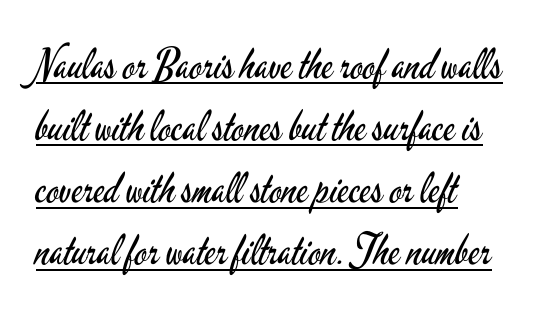
{"serif": "no", "bold": "no", "weight": "regular", "width": "condensed", "stroke_contrast": "low", "x_height": "small", "monospaced": "no", "underline": "yes", "align": "left", "line_spacing": "normal", "line_spacing_ratio": 1.48, "letter_spacing": "normal", "letter_spacing_em": 0.0, "glyph_px": 42}
